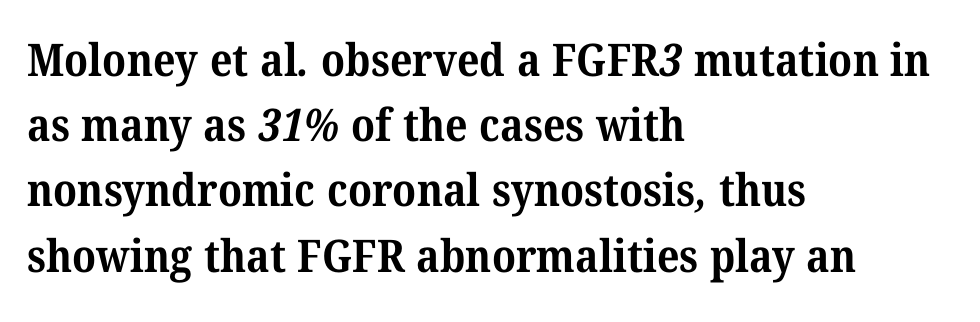
{"serif": "yes", "bold": "yes", "weight": "bold", "width": "normal", "stroke_contrast": "medium", "x_height": "medium", "monospaced": "no", "underline": "no", "align": "left", "line_spacing": "normal", "line_spacing_ratio": 1.45, "letter_spacing": "normal", "letter_spacing_em": 0.0, "glyph_px": 45}
